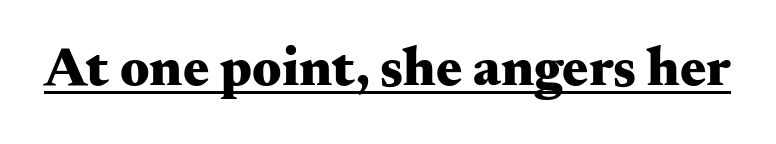
Q: Is the text bold? A: Yes.
Q: Is the text italic (slanted)? A: No, it is upright.
Q: Is the typeface a serif or a sans-serif typeface? A: Serif.
Q: Is the text underlined? A: Yes.
Q: Is the spacing between letters normal or unusually wide? A: Normal.
Q: Width (condensed, normal, or wide)? A: Wide.
Q: Stroke contrast? A: Medium.
Q: x-height? A: Small.
Q: Monospaced? A: No.
